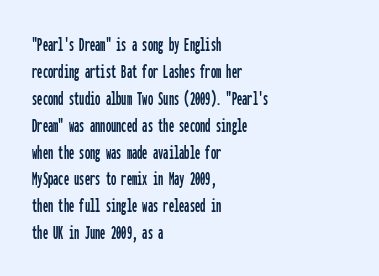
Q: Is the text italic (slanted)? A: No, it is upright.
Q: Is the text underlined? A: No.
Q: How is the paragraph aligned? A: Left-aligned.
Q: Is the spacing between letters normal or unusually wide? A: Normal.
Q: Is the spacing between lines tight, normal or loose? A: Normal.
